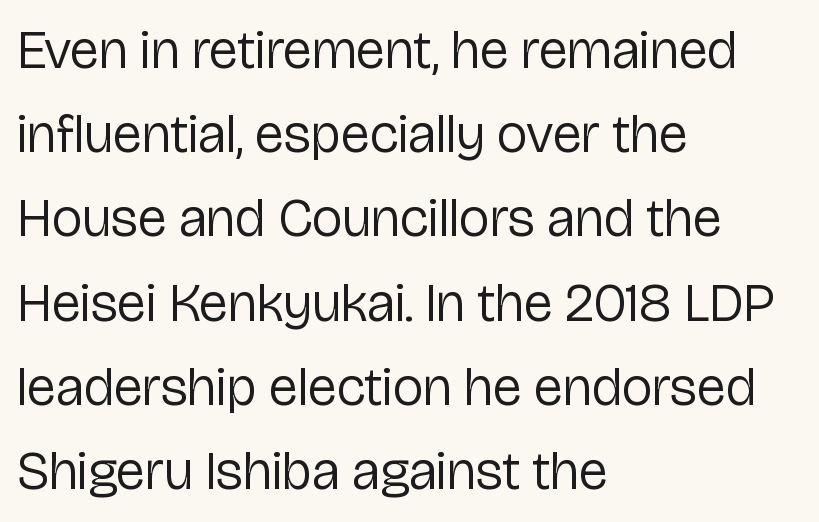
The image shows 54 px regular-weight sans-serif type, upright; set left-aligned, normal line spacing (1.56x), normal letter spacing, not underlined; low stroke contrast and a medium x-height.
